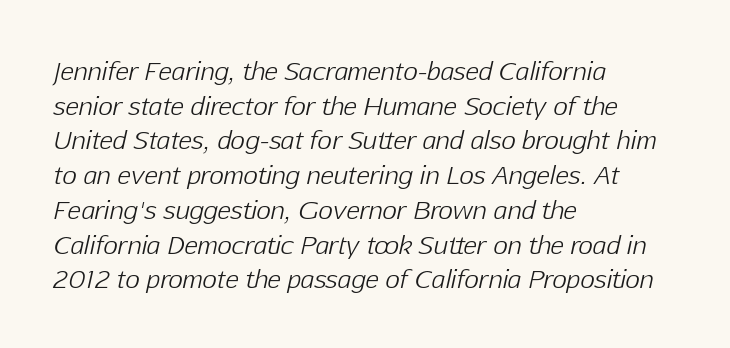
Q: Is the text bold? A: No.
Q: Is the text italic (slanted)? A: Yes, it leans right by about 12 degrees.
Q: Is the text underlined? A: No.
Q: How is the paragraph aligned? A: Left-aligned.
Q: Is the spacing between letters normal or unusually wide? A: Normal.
Q: Is the spacing between lines tight, normal or loose? A: Normal.
